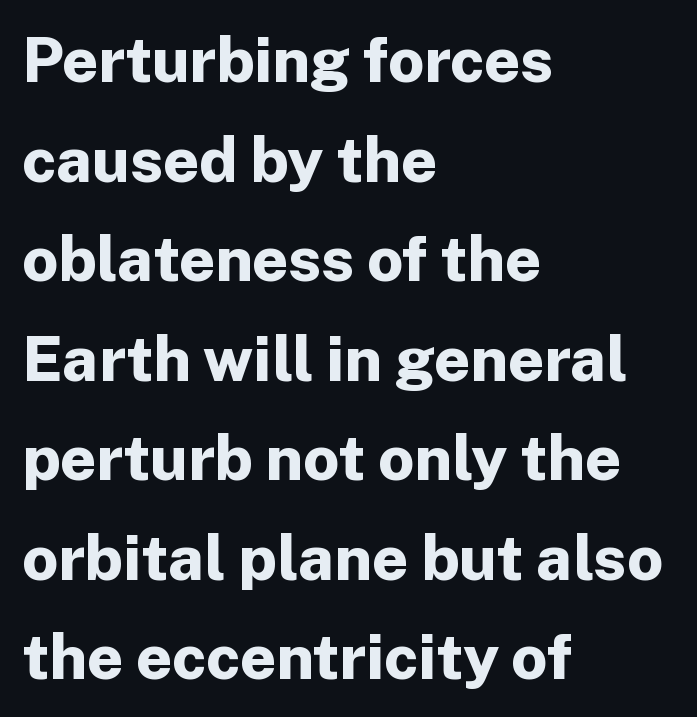
{"serif": "no", "italic": "no", "bold": "yes", "weight": "bold", "width": "normal", "stroke_contrast": "low", "x_height": "medium", "monospaced": "no", "underline": "no", "align": "left", "line_spacing": "normal", "line_spacing_ratio": 1.58, "letter_spacing": "normal", "letter_spacing_em": 0.0, "glyph_px": 63}
